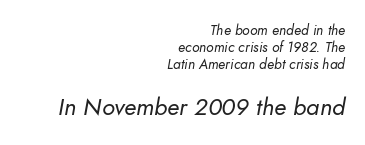
{"italic": "yes", "lean": "right", "slant_degrees": 10, "bold": "no", "underline": "no", "align": "right", "line_spacing_ratio": 1.21, "letter_spacing": "normal", "letter_spacing_em": 0.0, "larger_block": "second", "size_ratio": 1.71, "glyph_px": 24}
